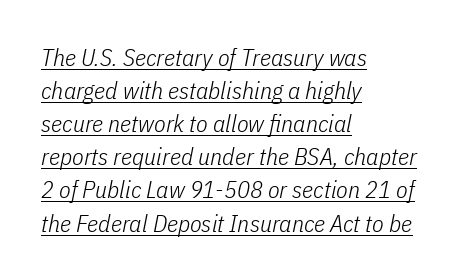
The image shows 24 px text type, italic (leaning right); set left-aligned, normal line spacing (1.38x), normal letter spacing, underlined.
